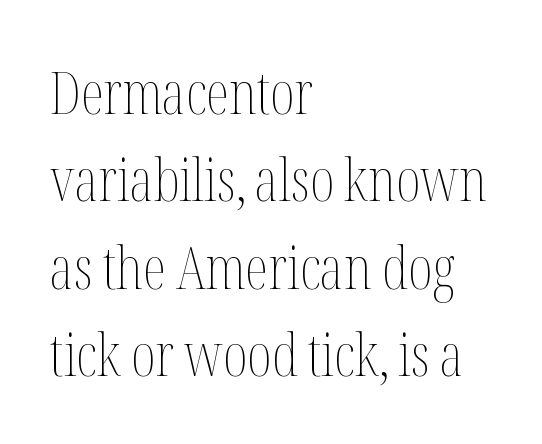
Q: Is the text bold? A: No.
Q: Is the text italic (slanted)? A: No, it is upright.
Q: Is the text underlined? A: No.
Q: How is the paragraph aligned? A: Left-aligned.
Q: Is the spacing between letters normal or unusually wide? A: Normal.
Q: Is the spacing between lines tight, normal or loose? A: Normal.
Q: Width (condensed, normal, or wide)? A: Condensed.
Q: Stroke contrast? A: Medium.
Q: x-height? A: Medium.
Q: Monospaced? A: No.
